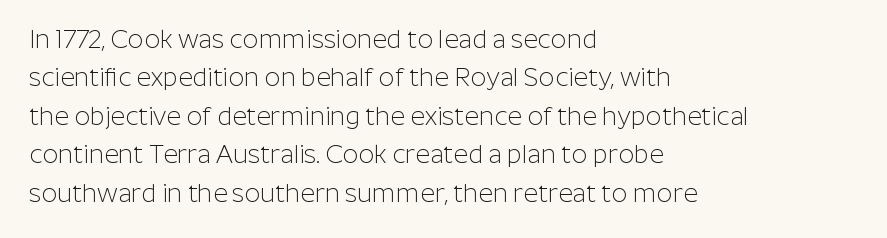
Q: Is the text bold? A: No.
Q: Is the text italic (slanted)? A: No, it is upright.
Q: Is the text underlined? A: No.
Q: How is the paragraph aligned? A: Left-aligned.
Q: Is the spacing between letters normal or unusually wide? A: Normal.
Q: Is the spacing between lines tight, normal or loose? A: Normal.
